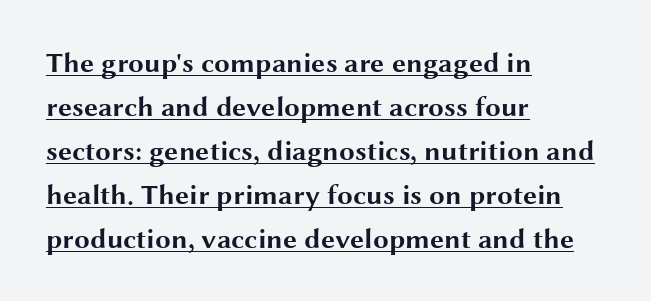
The image shows 28 px bold, wide sans-serif type, upright; set left-aligned, normal line spacing (1.57x), normal letter spacing, underlined; medium stroke contrast and a medium x-height.
